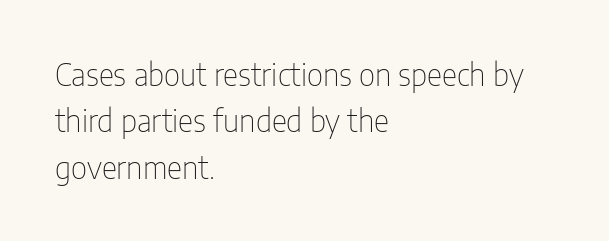
The image shows 30 px thin, condensed sans-serif type, upright; set left-aligned, normal line spacing (1.55x), normal letter spacing, not underlined; low stroke contrast and a medium x-height.
